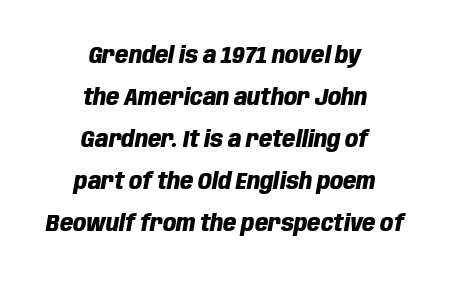
The image shows 23 px bold type, italic (leaning right); set centered, line spacing 1.83x, normal letter spacing, not underlined.
